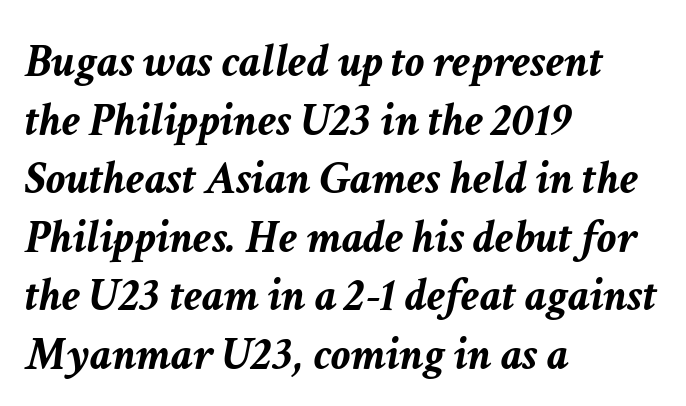
The image shows 48 px semibold type, italic (leaning right); set left-aligned, line spacing 1.22x, normal letter spacing, not underlined; low stroke contrast and a medium x-height.
